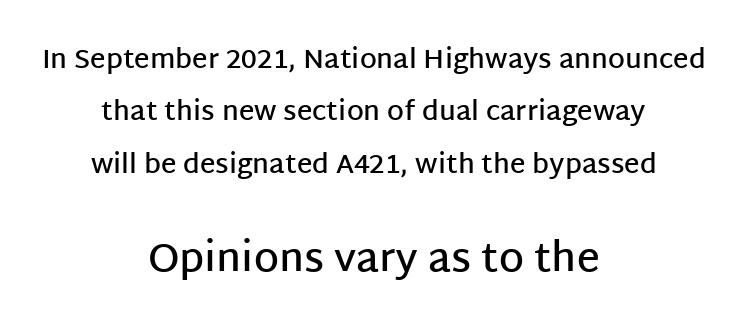
Q: Is the text bold? A: Semi-bold.
Q: Is the text italic (slanted)? A: No, it is upright.
Q: Is the typeface a serif or a sans-serif typeface? A: Sans-serif.
Q: Is the text underlined? A: No.
Q: How is the paragraph aligned? A: Centered.
Q: Is the spacing between letters normal or unusually wide? A: Normal.
Q: Is the spacing between lines tight, normal or loose? A: Loose.
Q: Which block of text is set in a larger size, the first (top) or the second (bottom)? A: The second (bottom) one.
Q: Width (condensed, normal, or wide)? A: Normal.
Q: Stroke contrast? A: Low.
Q: x-height? A: Large.
Q: Monospaced? A: No.
